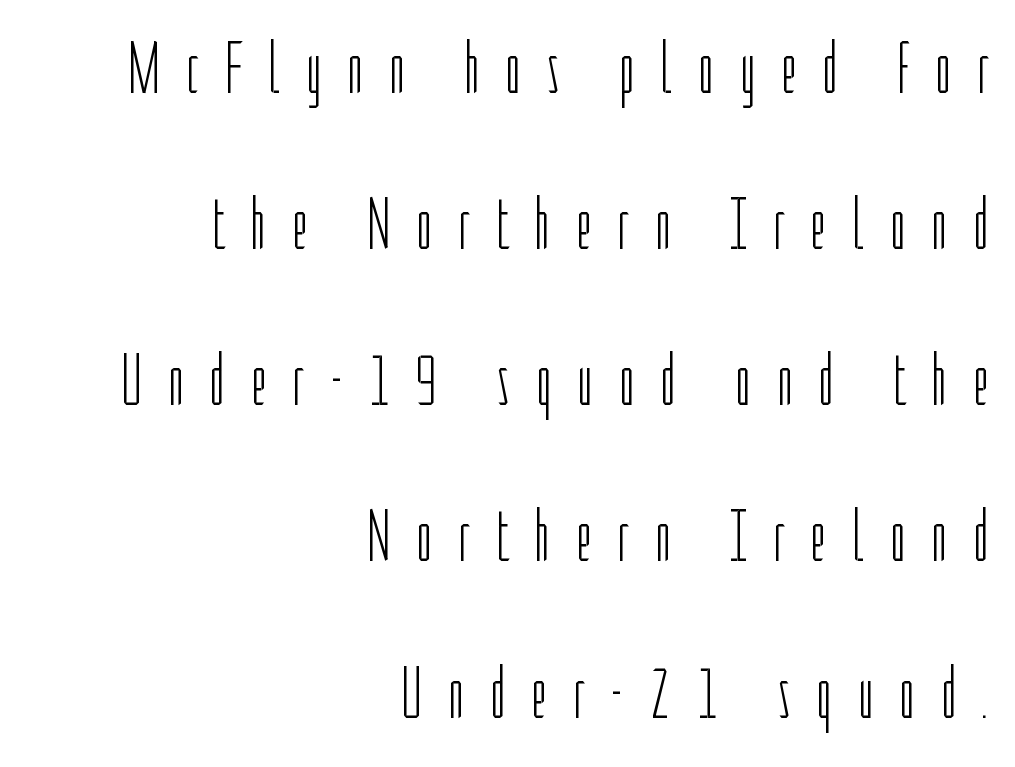
The image shows 74 px light, condensed sans-serif type, upright; set right-aligned, loose line spacing (2.11x), unusually wide letter spacing (+0.33 em), not underlined; low stroke contrast and a medium x-height.
